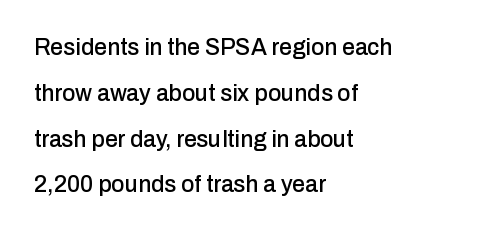
The image shows 23 px text type, upright; set left-aligned, loose line spacing (1.99x), normal letter spacing, not underlined.
